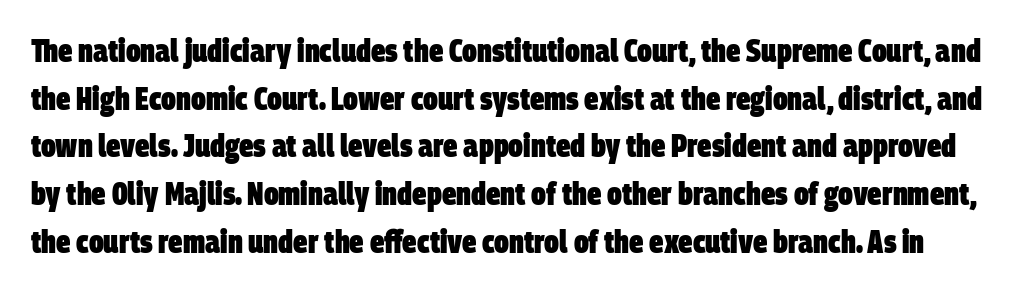
The image shows 32 px heavy, condensed sans-serif type; set normal line spacing (1.49x), normal letter spacing, not underlined; low stroke contrast and a large x-height.
